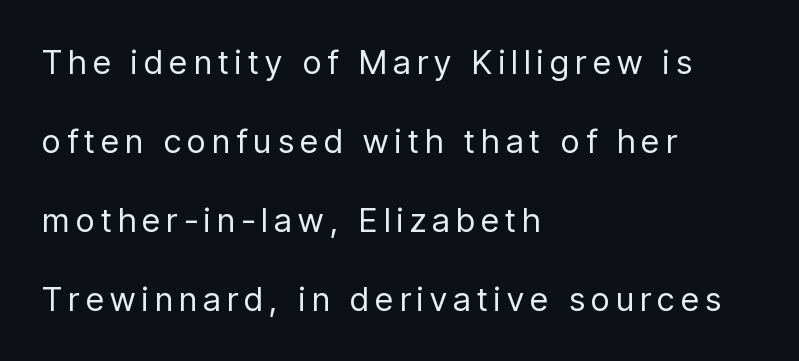
The image shows 33 px regular-weight, condensed sans-serif type, upright; set left-aligned, loose line spacing (2.39x), unusually wide letter spacing (+0.2 em), not underlined; low stroke contrast and a medium x-height.
